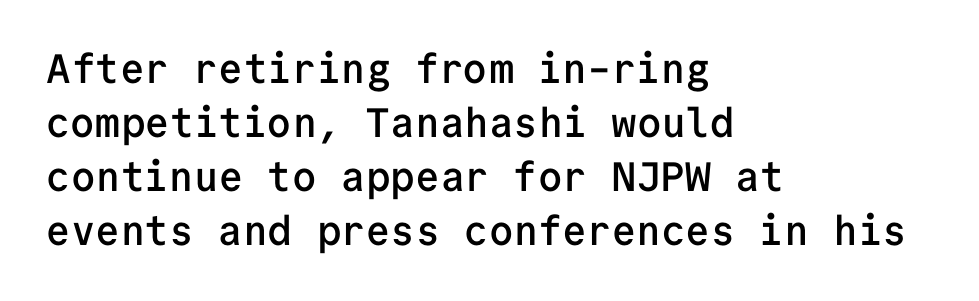
The image shows 41 px semibold sans-serif type, upright, monospaced; set left-aligned, normal line spacing (1.32x), normal letter spacing, not underlined; low stroke contrast and a medium x-height.
